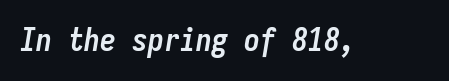
The image shows 32 px semibold, condensed type, italic (leaning right), monospaced; set normal letter spacing, not underlined; low stroke contrast and a medium x-height.
